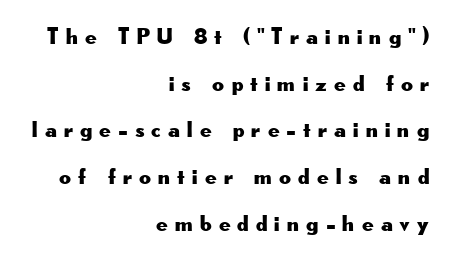
Type without underlining. Caption: expanded tracking, letters set apart. Airy leading. The letters stand upright; this is a roman face. Reading down the block, your eye finds every line finishing at a fixed right position.
